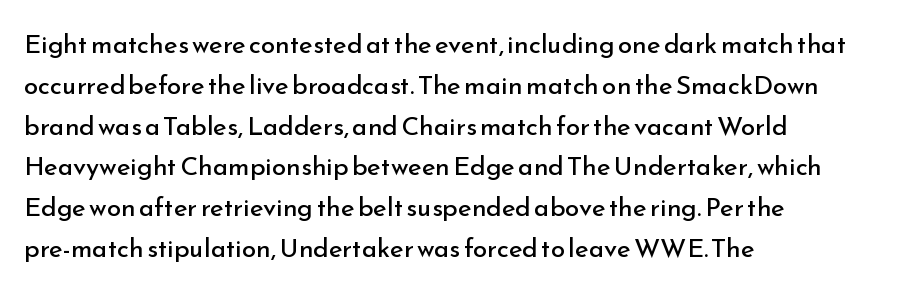
{"italic": "no", "bold": "no", "underline": "no", "align": "left", "line_spacing": "normal", "line_spacing_ratio": 1.57, "letter_spacing": "normal", "letter_spacing_em": 0.0, "glyph_px": 26}
